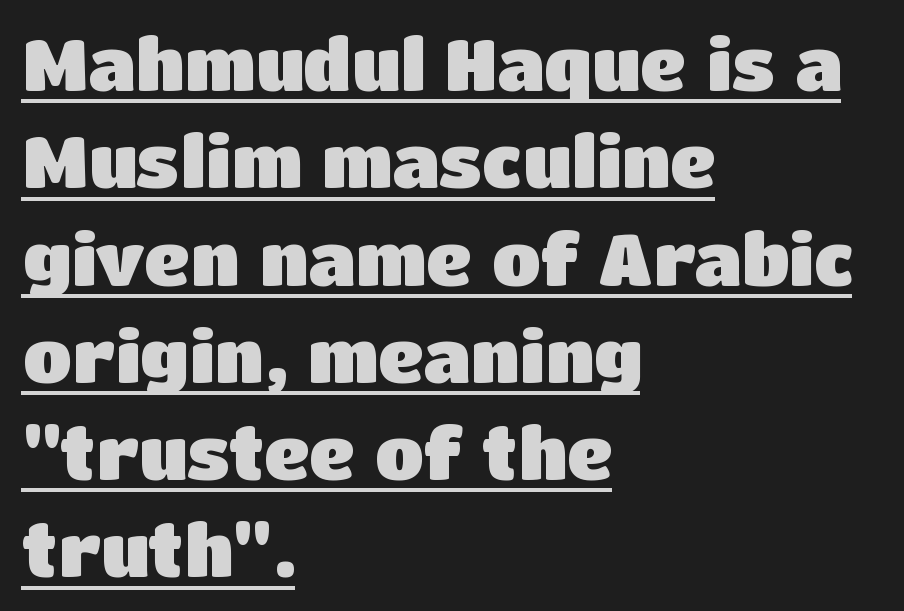
The image shows 71 px heavy sans-serif type, upright; set left-aligned, normal line spacing (1.37x), normal letter spacing, underlined; low stroke contrast and a large x-height.
